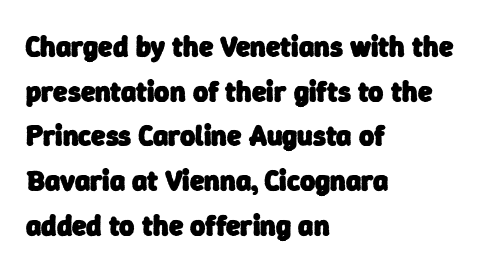
Interline gaps are of average width in this sample. Thick stems and heavy bowls — unmistakably bold. Is the letter spacing exaggerated? No — it looks like the ordinary default. Note the varied advance widths — an 'i' is clearly narrower than an 'm'. A bare baseline throughout the passage. The paragraph shown leans on its left margin.
